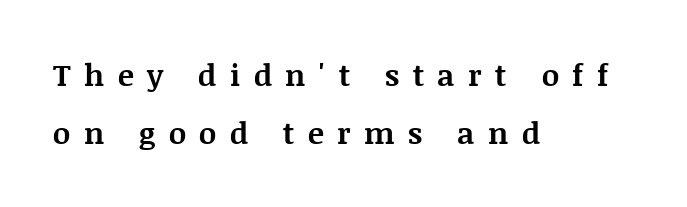
{"serif": "yes", "italic": "no", "bold": "yes", "weight": "bold", "width": "normal", "stroke_contrast": "medium", "x_height": "large", "monospaced": "no", "underline": "no", "align": "left", "line_spacing": "loose", "line_spacing_ratio": 1.95, "letter_spacing": "wide", "letter_spacing_em": 0.45, "glyph_px": 30}
